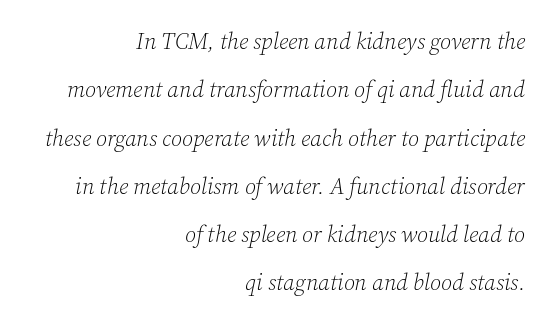
The image shows 23 px text type, italic (leaning right); set right-aligned, loose line spacing (2.1x), normal letter spacing, not underlined.
